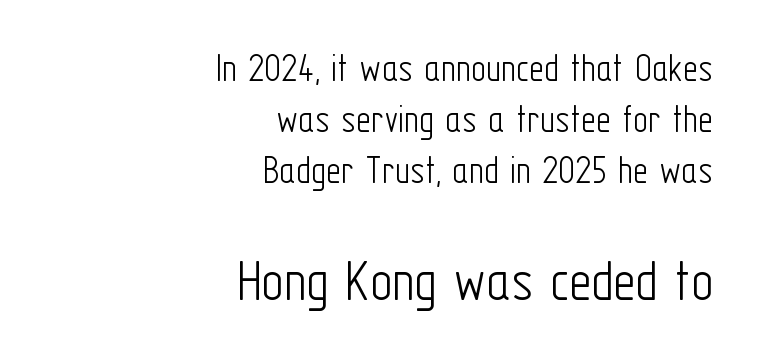
Tall strokes in this sample are plumb rather than angled. Students, note that the glyphs here touch the page at normal intervals. The paragraph shown leans on its right margin. Stroke mass is kept to a normal reading level or below.
